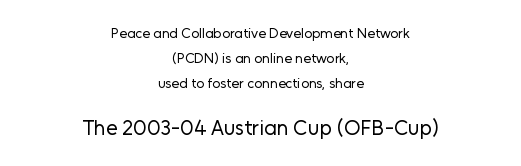
Q: Is the text bold? A: No.
Q: Is the text italic (slanted)? A: No, it is upright.
Q: Is the text underlined? A: No.
Q: How is the paragraph aligned? A: Centered.
Q: Is the spacing between letters normal or unusually wide? A: Normal.
Q: Which block of text is set in a larger size, the first (top) or the second (bottom)? A: The second (bottom) one.
